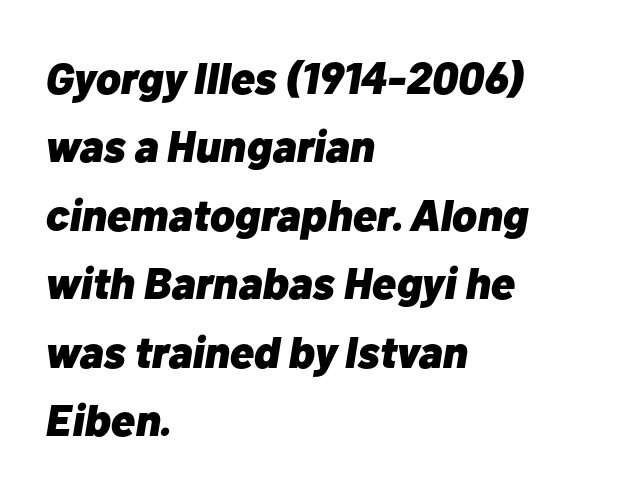
Q: Is the text bold? A: Yes.
Q: Is the text italic (slanted)? A: Yes, it leans right by about 10 degrees.
Q: Is the text underlined? A: No.
Q: How is the paragraph aligned? A: Left-aligned.
Q: Is the spacing between letters normal or unusually wide? A: Normal.
Q: Is the spacing between lines tight, normal or loose? A: Normal.
Q: Width (condensed, normal, or wide)? A: Normal.
Q: Stroke contrast? A: Low.
Q: x-height? A: Medium.
Q: Monospaced? A: No.
